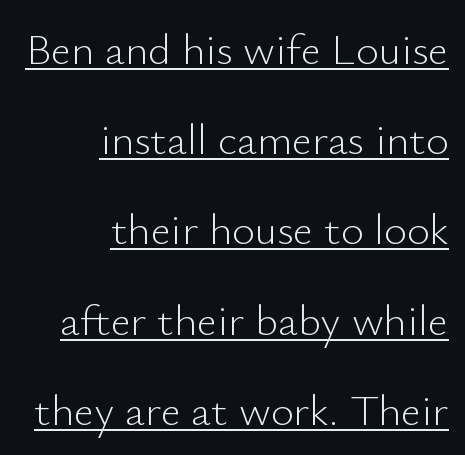
Q: Is the text bold? A: No.
Q: Is the text italic (slanted)? A: No, it is upright.
Q: Is the typeface a serif or a sans-serif typeface? A: Sans-serif.
Q: Is the text underlined? A: Yes.
Q: How is the paragraph aligned? A: Right-aligned.
Q: Is the spacing between letters normal or unusually wide? A: Normal.
Q: Is the spacing between lines tight, normal or loose? A: Loose.
Q: Width (condensed, normal, or wide)? A: Normal.
Q: Stroke contrast? A: Low.
Q: x-height? A: Small.
Q: Monospaced? A: No.
